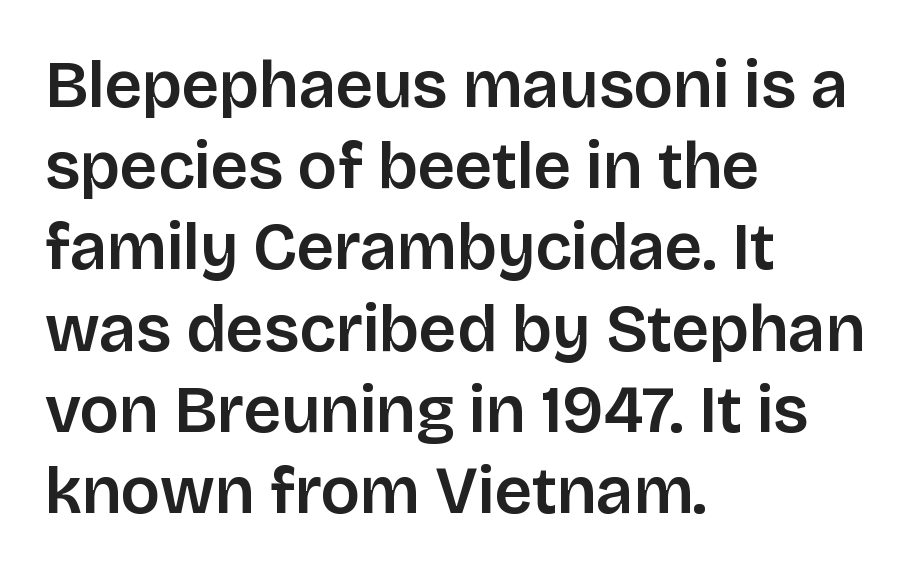
{"serif": "no", "italic": "no", "width": "normal", "stroke_contrast": "low", "x_height": "large", "monospaced": "no", "underline": "no", "align": "left", "line_spacing_ratio": 1.23, "letter_spacing": "normal", "letter_spacing_em": 0.0, "glyph_px": 66}
